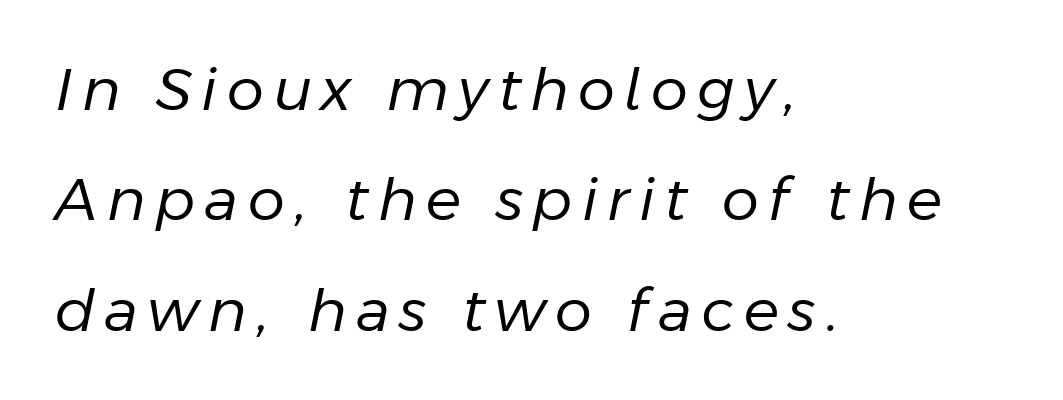
{"italic": "yes", "lean": "right", "slant_degrees": 11, "bold": "no", "weight": "regular", "width": "normal", "stroke_contrast": "low", "x_height": "medium", "monospaced": "no", "underline": "no", "align": "left", "line_spacing_ratio": 1.87, "glyph_px": 59}
